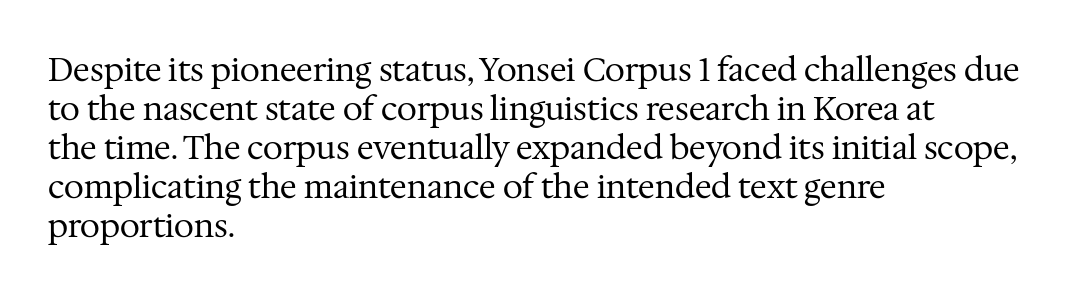
{"serif": "yes", "italic": "no", "bold": "no", "weight": "regular", "width": "normal", "stroke_contrast": "medium", "x_height": "medium", "monospaced": "no", "underline": "no", "align": "left", "line_spacing_ratio": 1.22, "letter_spacing": "normal", "letter_spacing_em": 0.0, "glyph_px": 32}
